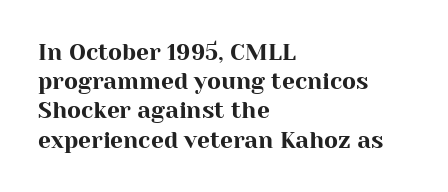
Q: Is the text italic (slanted)? A: No, it is upright.
Q: Is the text underlined? A: No.
Q: How is the paragraph aligned? A: Left-aligned.
Q: Is the spacing between letters normal or unusually wide? A: Normal.
Q: Is the spacing between lines tight, normal or loose? A: Normal.
